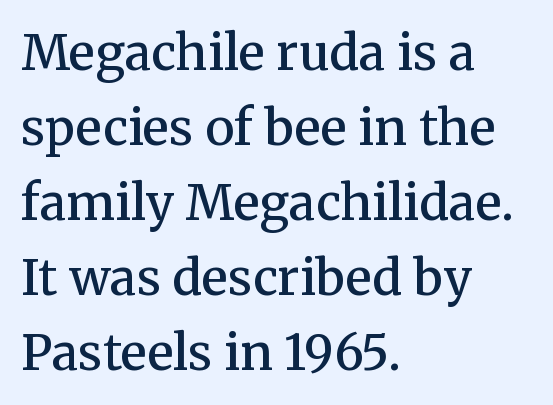
Q: Is the text bold? A: Semi-bold.
Q: Is the text italic (slanted)? A: No, it is upright.
Q: Is the typeface a serif or a sans-serif typeface? A: Serif.
Q: Is the text underlined? A: No.
Q: How is the paragraph aligned? A: Left-aligned.
Q: Is the spacing between letters normal or unusually wide? A: Normal.
Q: Is the spacing between lines tight, normal or loose? A: Normal.
Q: Width (condensed, normal, or wide)? A: Normal.
Q: Stroke contrast? A: Medium.
Q: x-height? A: Medium.
Q: Monospaced? A: No.
